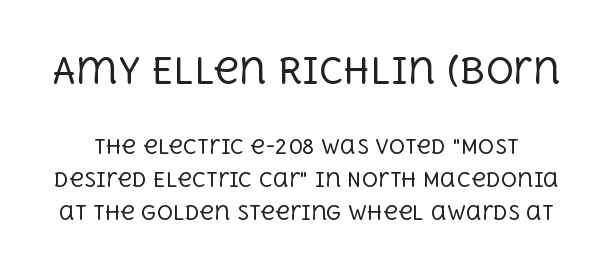
Quick note: interline space is typical. Yep, those are serifs on the letters. These lines are rendered in a variable-pitch font. Every character sits straight up, as roman type does.
